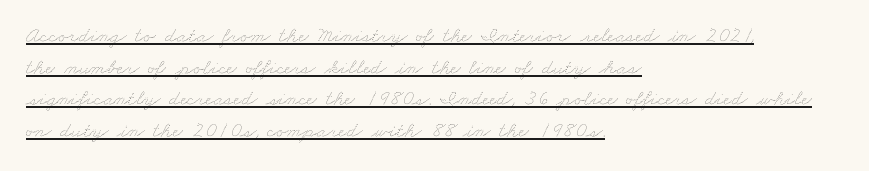
Q: Is the text bold? A: No.
Q: Is the text underlined? A: Yes.
Q: How is the paragraph aligned? A: Left-aligned.
Q: Is the spacing between letters normal or unusually wide? A: Normal.
Q: Is the spacing between lines tight, normal or loose? A: Normal.
